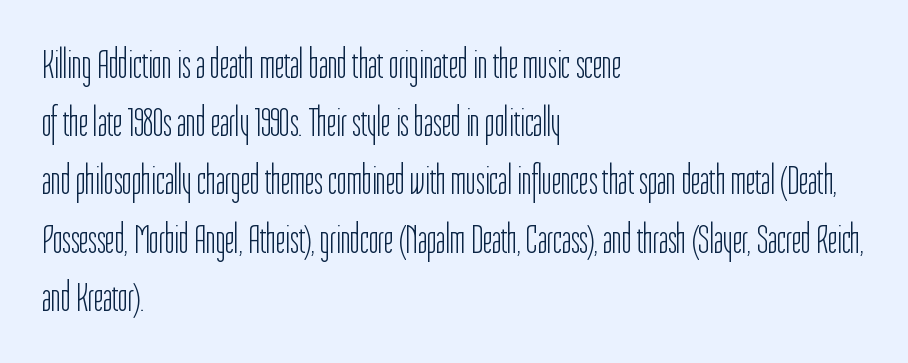
The image shows 41 px light, condensed sans-serif type, upright; set left-aligned, normal line spacing (1.42x), normal letter spacing, not underlined; low stroke contrast and a medium x-height.
